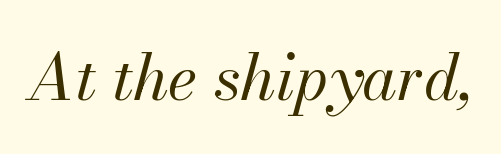
The image shows 64 px regular-weight type, italic (leaning right); set normal letter spacing, not underlined; medium stroke contrast and a small x-height.
